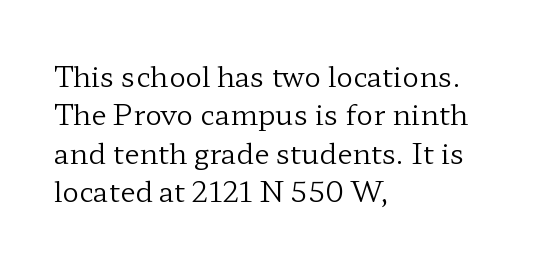
Small tapered or slab feet sit at the stroke ends, so this counts as serif. The area under the type is left untouched. Students, observe: this is what conventionally led text looks like. The letters look calm and open, with moderate or lighter stems.
